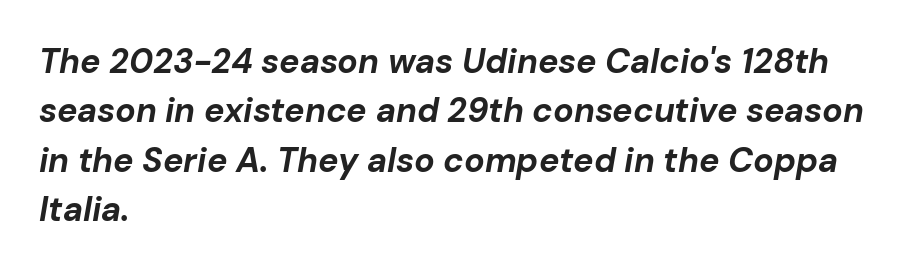
{"italic": "yes", "lean": "right", "slant_degrees": 10, "bold": "yes", "weight": "bold", "width": "normal", "stroke_contrast": "low", "x_height": "medium", "monospaced": "no", "underline": "no", "align": "left", "line_spacing": "normal", "line_spacing_ratio": 1.45, "letter_spacing": "normal", "letter_spacing_em": 0.0, "glyph_px": 34}
